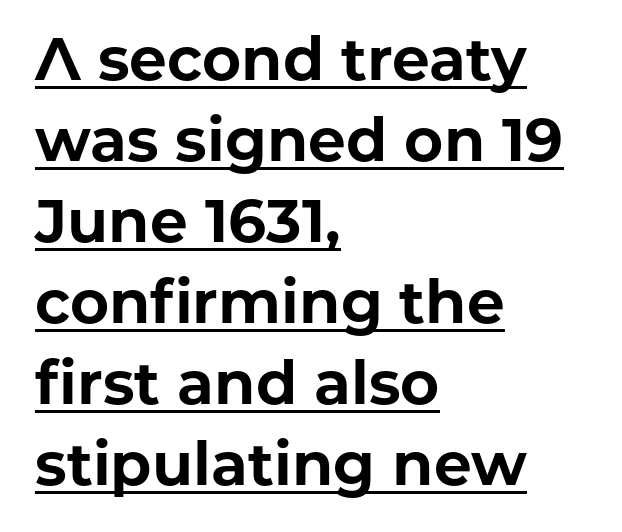
The image shows 60 px bold sans-serif type, upright; set left-aligned, normal line spacing (1.35x), normal letter spacing, underlined; low stroke contrast and a medium x-height.
